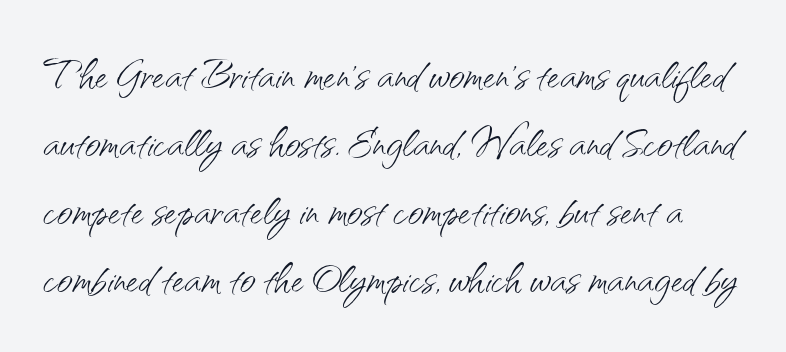
The gap between lines stays unmarked. The face used here is proportionally spaced, like ordinary book or web type. This is sans-serif lettering, the kind often seen on screens and signage. The leading is moderate, giving the passage an even texture.
